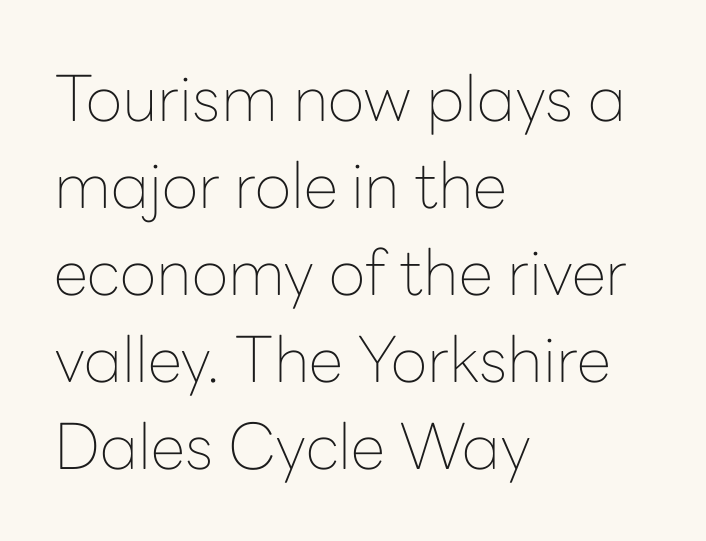
The image shows 63 px thin sans-serif type, upright; set left-aligned, normal line spacing (1.38x), normal letter spacing, not underlined; low stroke contrast and a medium x-height.
